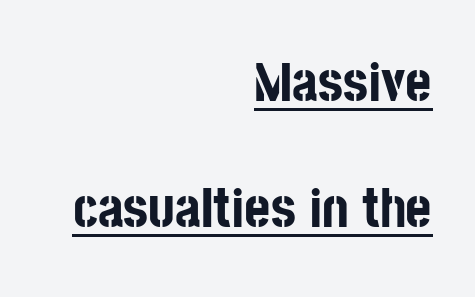
{"serif": "no", "italic": "no", "bold": "yes", "weight": "bold", "width": "condensed", "stroke_contrast": "low", "x_height": "large", "monospaced": "no", "underline": "yes", "align": "right", "line_spacing": "loose", "line_spacing_ratio": 2.25, "letter_spacing": "normal", "letter_spacing_em": 0.0, "glyph_px": 56}
